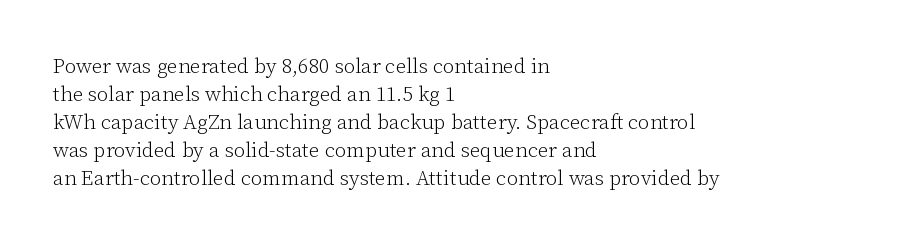
Q: Is the text bold? A: No.
Q: Is the text italic (slanted)? A: No, it is upright.
Q: Is the text underlined? A: No.
Q: How is the paragraph aligned? A: Left-aligned.
Q: Is the spacing between letters normal or unusually wide? A: Normal.
Q: Is the spacing between lines tight, normal or loose? A: Normal.
